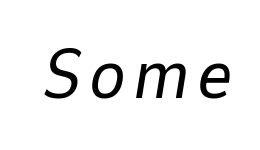
The text carries the slant typical of an italic or oblique font. Varying glyph widths throughout — classic text-font behaviour. Check the space under the baseline: it is left empty. The weight tops out at a normal text grade.
